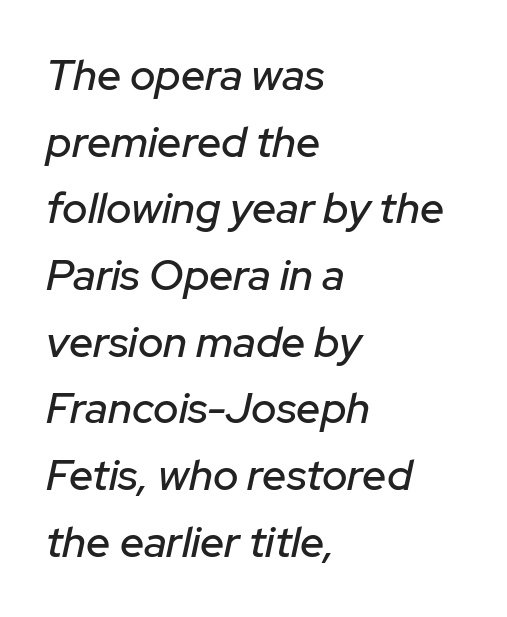
The image shows 43 px text type, italic (leaning right); set left-aligned, normal line spacing (1.55x), normal letter spacing, not underlined; low stroke contrast and a medium x-height.
